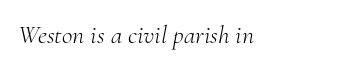
Q: Is the text bold? A: No.
Q: Is the text italic (slanted)? A: Yes, it leans right by about 10 degrees.
Q: Is the text underlined? A: No.
Q: Is the spacing between letters normal or unusually wide? A: Normal.
